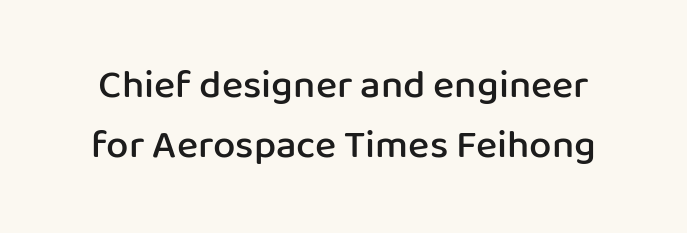
{"serif": "no", "italic": "no", "bold": "semi", "weight": "semibold", "width": "normal", "stroke_contrast": "low", "x_height": "medium", "monospaced": "no", "underline": "no", "line_spacing": "normal", "line_spacing_ratio": 1.49, "letter_spacing": "normal", "letter_spacing_em": 0.0, "glyph_px": 40}
